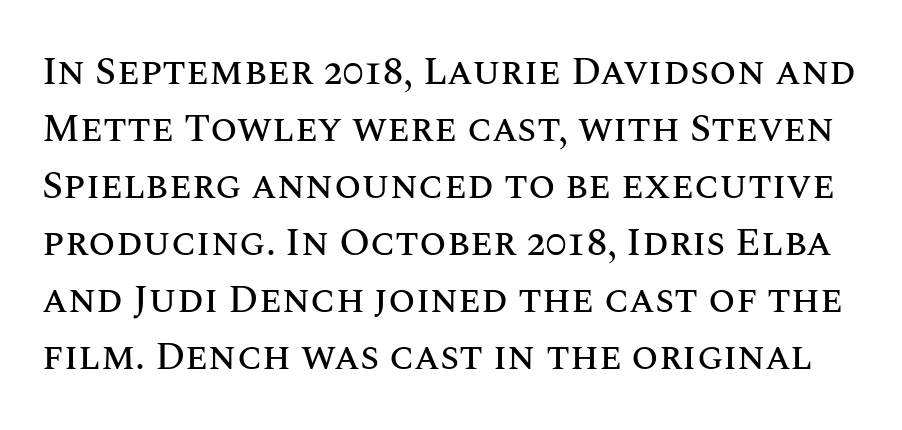
Q: Is the text italic (slanted)? A: No, it is upright.
Q: Is the text underlined? A: No.
Q: Is the spacing between letters normal or unusually wide? A: Normal.
Q: Is the spacing between lines tight, normal or loose? A: Normal.
Q: Width (condensed, normal, or wide)? A: Normal.
Q: Stroke contrast? A: Medium.
Q: x-height? A: Large.
Q: Monospaced? A: No.
